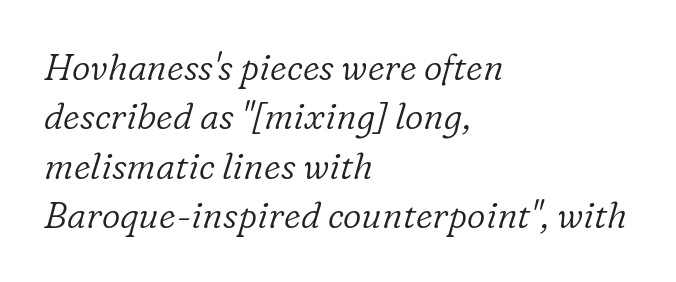
Yep, those are serifs on the letters. Regular leading. A student would call this left alignment; a typographer would say flush left, rag right. When letters slant like this, we call the style italic. You could not count columns in this text — the font is proportionally spaced.
